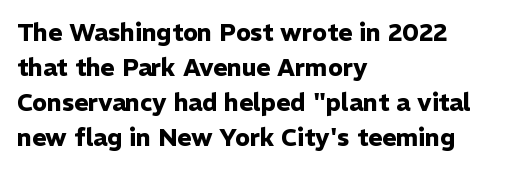
Q: Is the text bold? A: Yes.
Q: Is the text italic (slanted)? A: No, it is upright.
Q: Is the text underlined? A: No.
Q: How is the paragraph aligned? A: Left-aligned.
Q: Is the spacing between letters normal or unusually wide? A: Normal.
Q: Is the spacing between lines tight, normal or loose? A: Normal.
